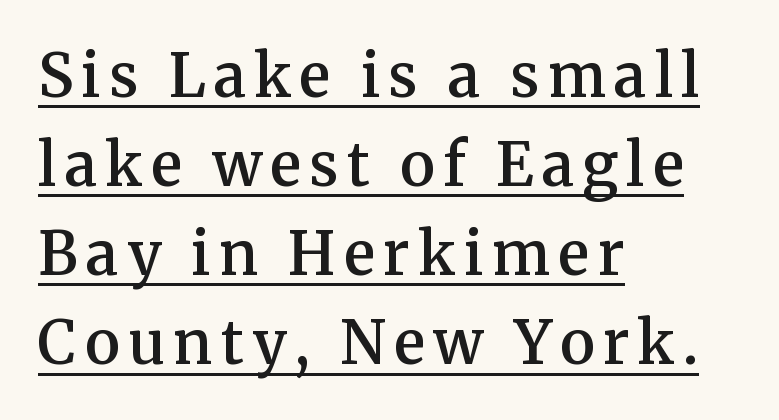
{"serif": "yes", "italic": "no", "bold": "semi", "weight": "semibold", "width": "normal", "stroke_contrast": "medium", "x_height": "medium", "monospaced": "no", "underline": "yes", "align": "left", "line_spacing": "normal", "line_spacing_ratio": 1.51, "glyph_px": 59}
